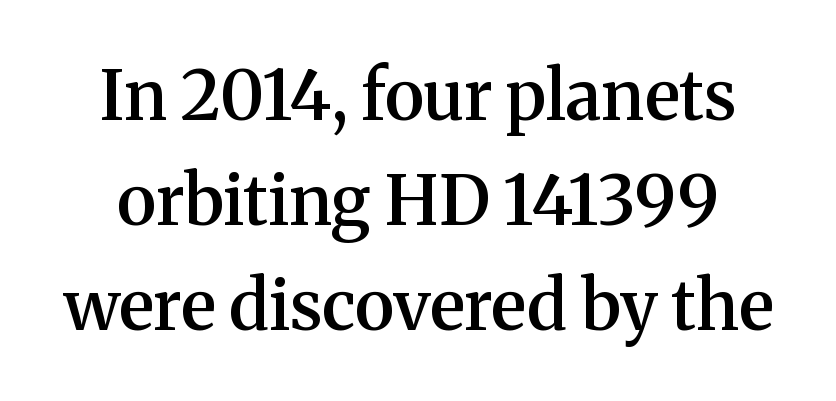
Q: Is the text bold? A: Semi-bold.
Q: Is the text italic (slanted)? A: No, it is upright.
Q: Is the typeface a serif or a sans-serif typeface? A: Serif.
Q: Is the text underlined? A: No.
Q: Is the spacing between letters normal or unusually wide? A: Normal.
Q: Is the spacing between lines tight, normal or loose? A: Normal.
Q: Width (condensed, normal, or wide)? A: Normal.
Q: Stroke contrast? A: Medium.
Q: x-height? A: Medium.
Q: Monospaced? A: No.
